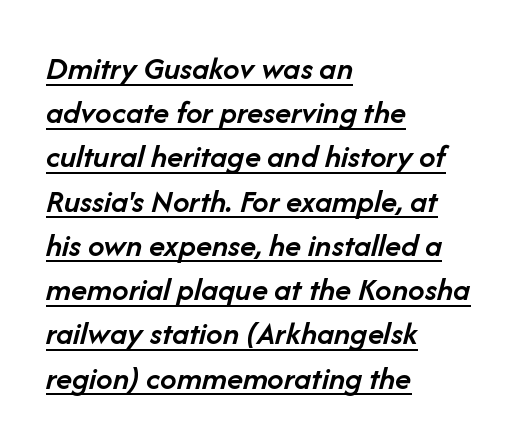
{"italic": "yes", "lean": "right", "slant_degrees": 14, "bold": "semi", "weight": "semibold", "width": "normal", "stroke_contrast": "low", "x_height": "medium", "monospaced": "no", "underline": "yes", "align": "left", "line_spacing": "normal", "line_spacing_ratio": 1.34, "letter_spacing": "normal", "letter_spacing_em": 0.0, "glyph_px": 33}
